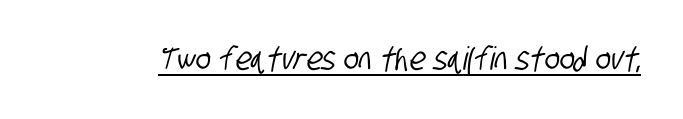
A typesetter would call this proportional, since set widths differ per character. Each word holds together tightly as a unit, with standard inter-letter gaps. Underlining? Definitely there. Serifs: no, the terminals of the letterforms are clean.
